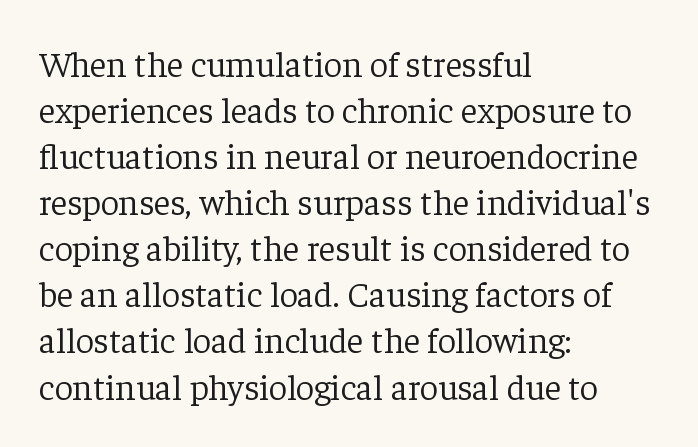
Q: Is the text bold? A: No.
Q: Is the text italic (slanted)? A: No, it is upright.
Q: Is the typeface a serif or a sans-serif typeface? A: Serif.
Q: Is the text underlined? A: No.
Q: How is the paragraph aligned? A: Left-aligned.
Q: Is the spacing between letters normal or unusually wide? A: Normal.
Q: Is the spacing between lines tight, normal or loose? A: Normal.
Q: Width (condensed, normal, or wide)? A: Normal.
Q: Stroke contrast? A: Low.
Q: x-height? A: Medium.
Q: Monospaced? A: No.
